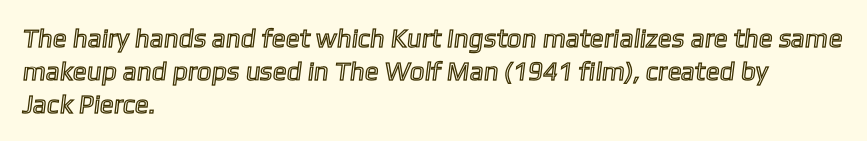
Q: Is the text underlined? A: No.
Q: How is the paragraph aligned? A: Left-aligned.
Q: Is the spacing between letters normal or unusually wide? A: Normal.
Q: Is the spacing between lines tight, normal or loose? A: Normal.
